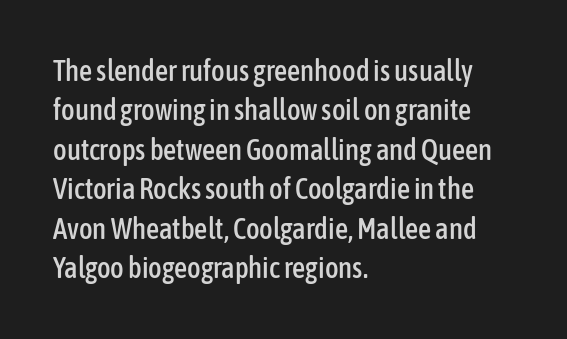
The image shows 29 px condensed sans-serif type, upright; set left-aligned, normal line spacing (1.36x), normal letter spacing, not underlined; low stroke contrast and a medium x-height.
